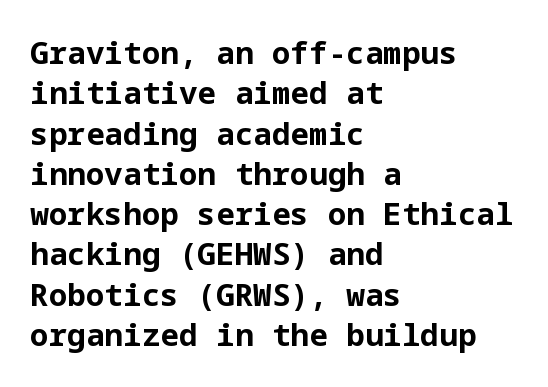
Q: Is the text bold? A: Yes.
Q: Is the text italic (slanted)? A: No, it is upright.
Q: Is the typeface a serif or a sans-serif typeface? A: Sans-serif.
Q: Is the text underlined? A: No.
Q: How is the paragraph aligned? A: Left-aligned.
Q: Is the spacing between letters normal or unusually wide? A: Normal.
Q: Is the spacing between lines tight, normal or loose? A: Normal.
Q: Width (condensed, normal, or wide)? A: Normal.
Q: Stroke contrast? A: Low.
Q: x-height? A: Medium.
